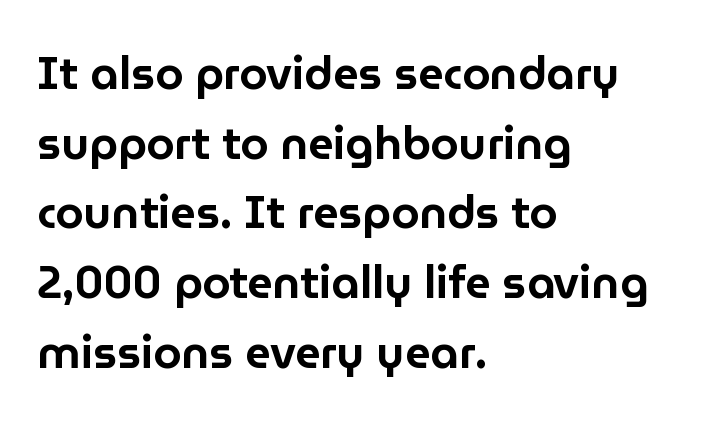
{"serif": "no", "italic": "no", "width": "normal", "stroke_contrast": "low", "x_height": "medium", "monospaced": "no", "underline": "no", "align": "left", "line_spacing": "normal", "line_spacing_ratio": 1.55, "letter_spacing": "normal", "letter_spacing_em": 0.0, "glyph_px": 45}
